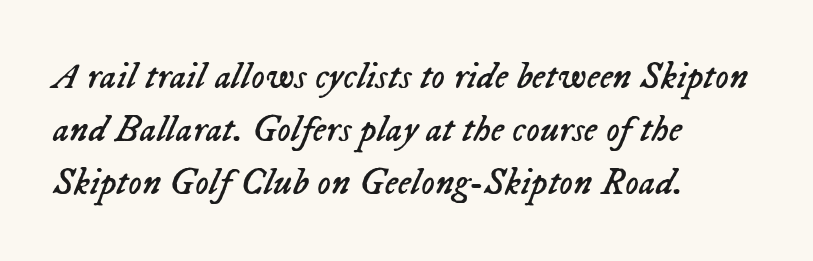
Q: Is the text bold? A: No.
Q: Is the text italic (slanted)? A: Yes, it leans right by about 23 degrees.
Q: Is the text underlined? A: No.
Q: How is the paragraph aligned? A: Left-aligned.
Q: Is the spacing between letters normal or unusually wide? A: Normal.
Q: Is the spacing between lines tight, normal or loose? A: Normal.
Q: Width (condensed, normal, or wide)? A: Normal.
Q: Stroke contrast? A: Low.
Q: x-height? A: Medium.
Q: Monospaced? A: No.
